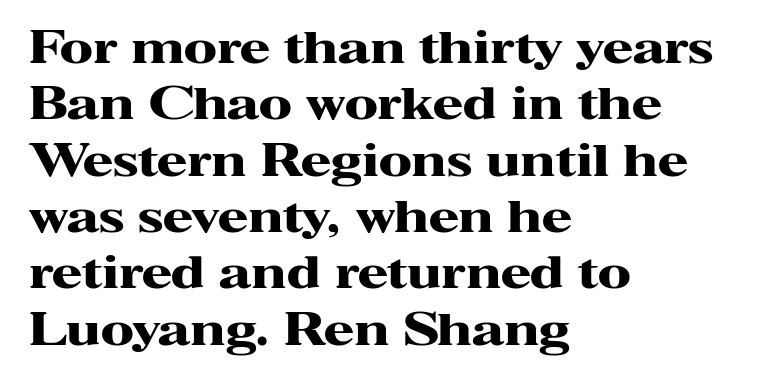
The image shows 44 px heavy, wide serif type, upright; set left-aligned, normal line spacing (1.28x), normal letter spacing, not underlined; high stroke contrast and a medium x-height.
